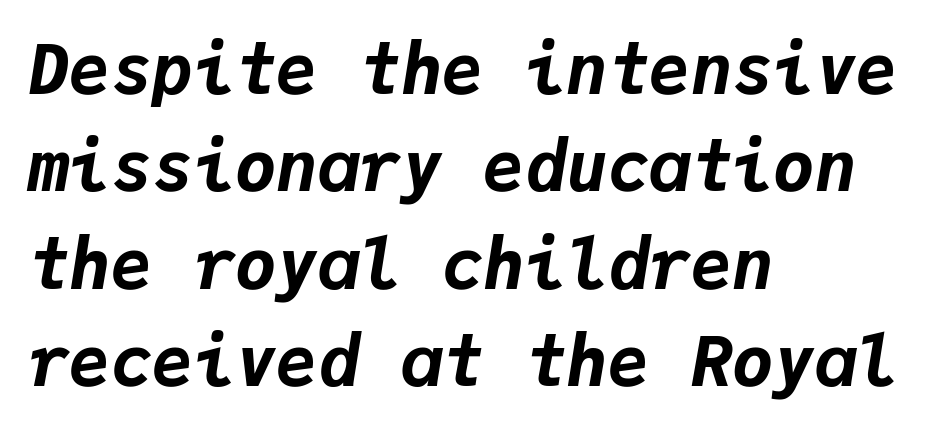
Look at the tracking — it's just the regular setting, nothing added. Style check: oblique. Notice how the passage keeps a crisp vertical edge on the left only. Line spacing here is normal.
